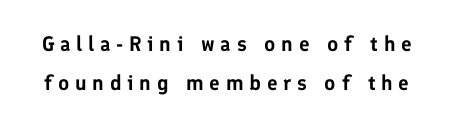
Descender tails drop into unmarked territory. A typesetter would mark this as roman, not italic. Letter spacing: wide.
